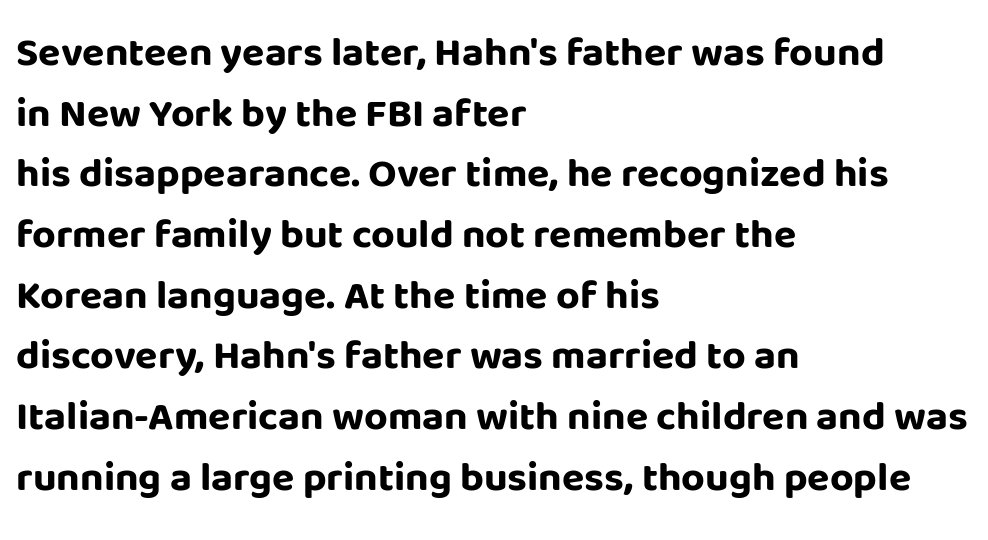
{"serif": "no", "italic": "no", "bold": "yes", "weight": "bold", "width": "normal", "stroke_contrast": "low", "x_height": "large", "monospaced": "no", "underline": "no", "align": "left", "line_spacing": "normal", "line_spacing_ratio": 1.48, "letter_spacing": "normal", "letter_spacing_em": 0.0, "glyph_px": 41}
